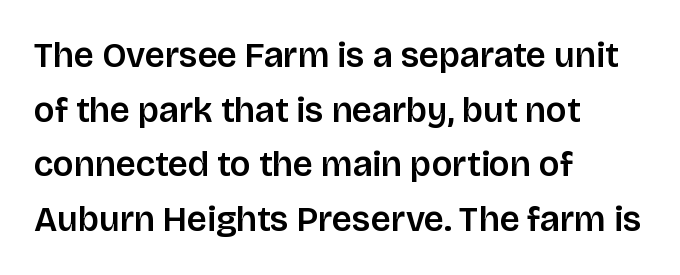
The image shows 35 px sans-serif type, upright; set left-aligned, normal line spacing (1.56x), normal letter spacing, not underlined; low stroke contrast and a large x-height.
